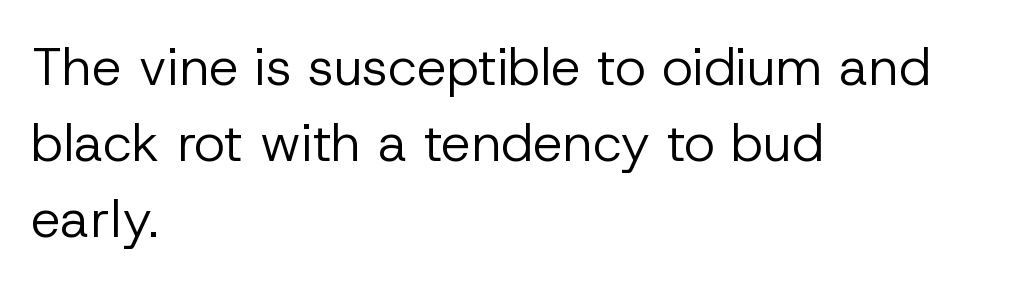
{"serif": "no", "italic": "no", "bold": "no", "weight": "regular", "width": "normal", "stroke_contrast": "low", "x_height": "medium", "monospaced": "no", "underline": "no", "align": "left", "line_spacing": "normal", "line_spacing_ratio": 1.43, "letter_spacing": "normal", "letter_spacing_em": 0.0, "glyph_px": 53}
